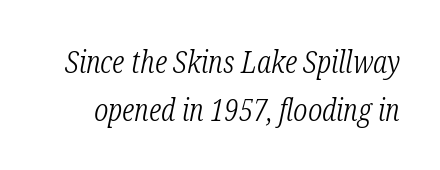
{"serif": "yes", "italic": "yes", "lean": "right", "slant_degrees": 12, "bold": "no", "weight": "light", "width": "condensed", "stroke_contrast": "low", "x_height": "medium", "monospaced": "no", "underline": "no", "line_spacing": "normal", "line_spacing_ratio": 1.6, "letter_spacing": "normal", "letter_spacing_em": 0.0, "glyph_px": 30}
